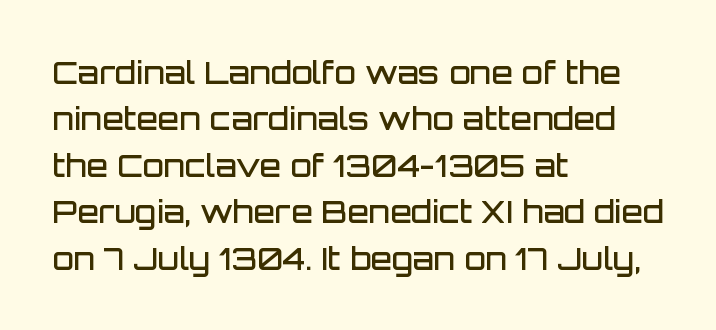
The image shows 31 px semibold sans-serif type, upright; set left-aligned, normal line spacing (1.5x), normal letter spacing, not underlined; low stroke contrast and a large x-height.
